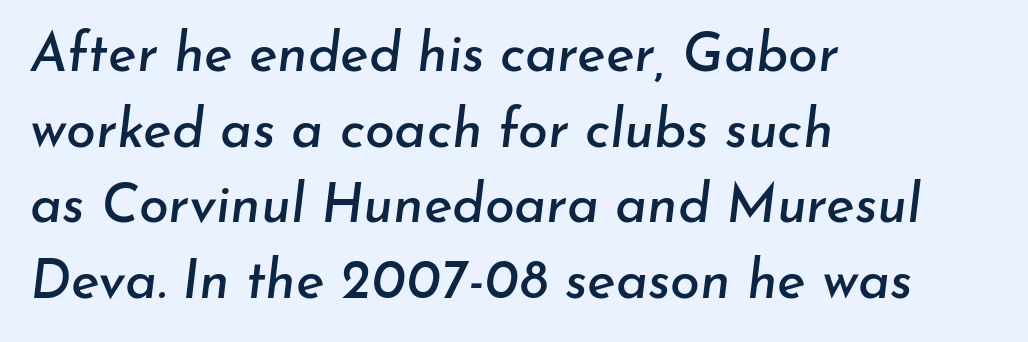
Q: Is the text italic (slanted)? A: Yes, it leans right by about 7 degrees.
Q: Is the text underlined? A: No.
Q: How is the paragraph aligned? A: Left-aligned.
Q: Is the spacing between letters normal or unusually wide? A: Normal.
Q: Is the spacing between lines tight, normal or loose? A: Normal.
Q: Width (condensed, normal, or wide)? A: Normal.
Q: Stroke contrast? A: Low.
Q: x-height? A: Small.
Q: Monospaced? A: No.
